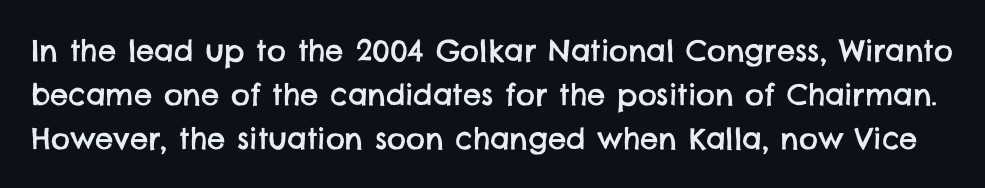
The image shows 29 px sans-serif type; set normal line spacing (1.51x), normal letter spacing, not underlined; low stroke contrast and a large x-height.
